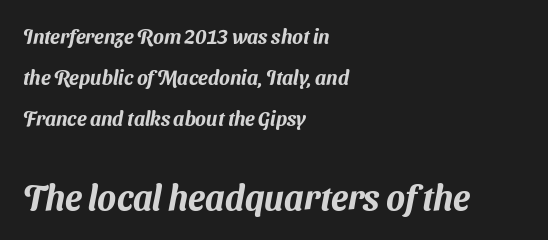
Does the type have serifs? No, each stem ends abruptly. A bare baseline throughout the passage. No extra tracking has been applied to these lines. Each letter keeps its own natural width here, so spacing adapts to shape.
